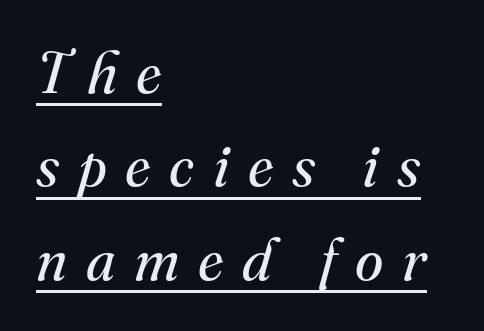
{"serif": "yes", "italic": "yes", "lean": "right", "slant_degrees": 16, "bold": "no", "weight": "regular", "width": "normal", "stroke_contrast": "medium", "x_height": "small", "monospaced": "no", "underline": "yes", "align": "left", "line_spacing": "normal", "line_spacing_ratio": 1.61, "letter_spacing": "wide", "letter_spacing_em": 0.32, "glyph_px": 58}
